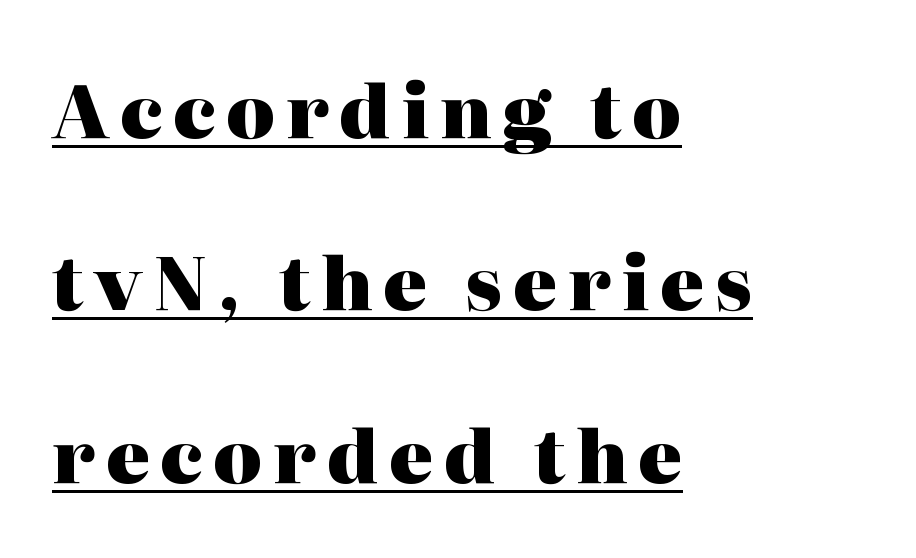
Compared with typical paragraphs, the rows here are farther apart. Does the type have serifs? Yes, each stem ends in a small foot. What weight is shown? A full bold with thick strokes. Is this a fixed-width face? No — the glyphs have proportional, varying widths. The rendered words wear a rule along their underside.
